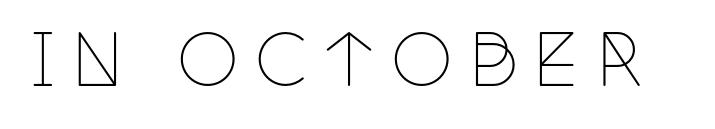
{"serif": "yes", "italic": "no", "bold": "no", "weight": "thin", "width": "condensed", "stroke_contrast": "low", "x_height": "large", "monospaced": "no", "underline": "no", "letter_spacing": "wide", "letter_spacing_em": 0.22, "glyph_px": 70}
